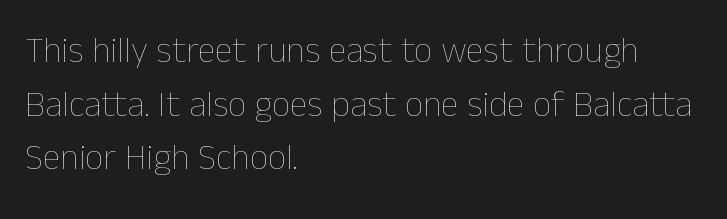
Characters remain perfectly vertical along every line. Think of a printed novel: that variable character pitch is what you see here. Notice how descenders clear the ascenders below comfortably — that's standard leading. Characters follow at the spacing the type designer built in. No word sits above an underline.
